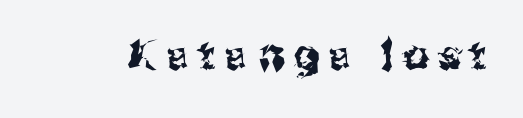
The image shows 41 px sans-serif type, upright; set unusually wide letter spacing (+0.23 em), not underlined; medium stroke contrast and a medium x-height.
